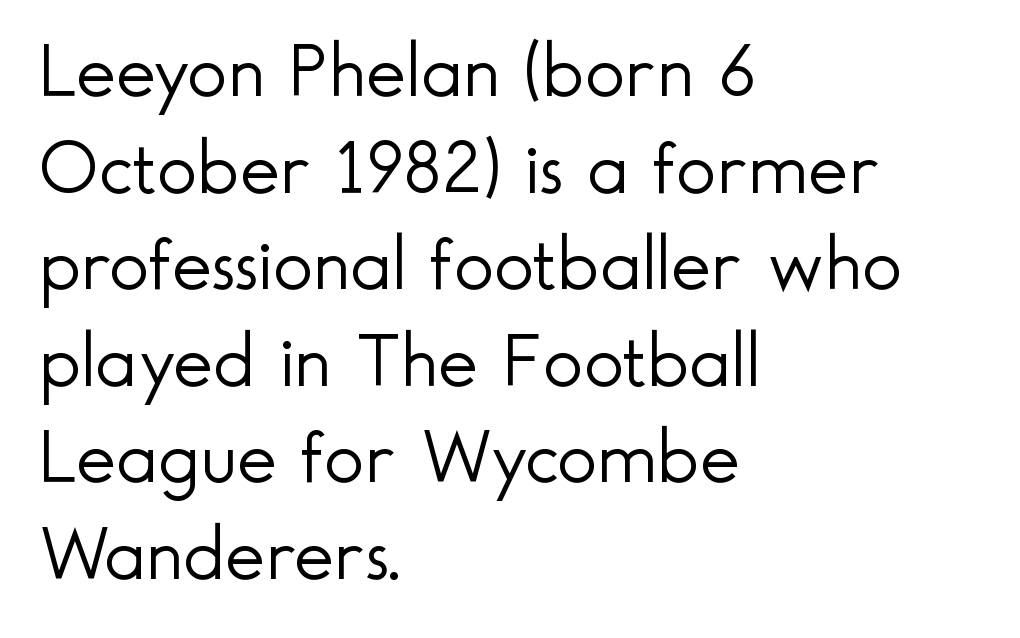
The image shows 76 px light sans-serif type, upright; set left-aligned, normal line spacing (1.27x), normal letter spacing, not underlined; a small x-height.
